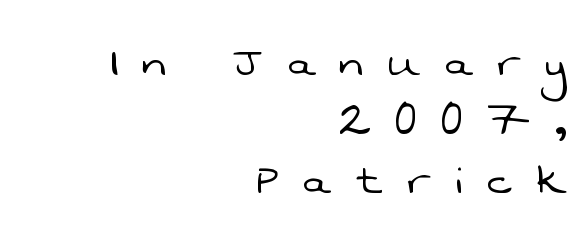
Q: Is the text bold? A: No.
Q: Is the typeface a serif or a sans-serif typeface? A: Sans-serif.
Q: Is the text underlined? A: No.
Q: How is the paragraph aligned? A: Right-aligned.
Q: Is the spacing between letters normal or unusually wide? A: Unusually wide.
Q: Is the spacing between lines tight, normal or loose? A: Tight.
Q: Width (condensed, normal, or wide)? A: Normal.
Q: Stroke contrast? A: Low.
Q: x-height? A: Medium.
Q: Monospaced? A: No.
